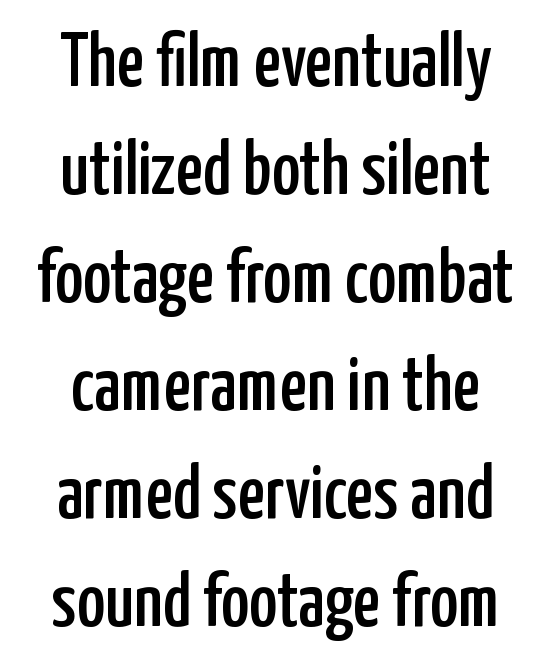
The lines sit at an ordinary, default distance from one another. Do the letters lean? They stand straight. The zone under the glyphs is completely vacant. Unlike a traditional serif, this face leaves its strokes unadorned.
